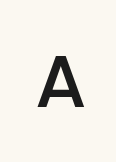
The image shows 74 px semibold sans-serif type, upright; set unusually wide letter spacing (+0.34 em), not underlined; low stroke contrast and a large x-height.
